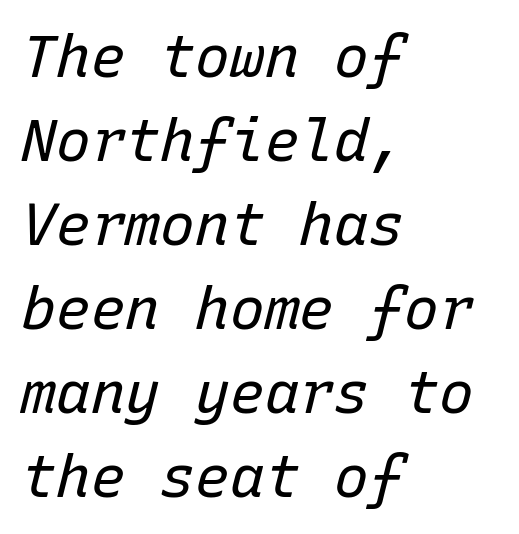
No extra ink here — the face is not bold. The passage shown is typed in a monospace face where columns stay perfectly aligned. The whole block is typeset with a tilt. Reading down the block, your eye returns to a fixed left position each line. Quick note: interline space is typical. Type without underlining.
